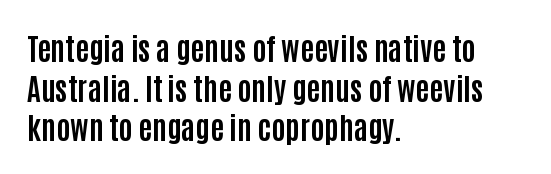
Q: Is the text bold? A: Yes.
Q: Is the text italic (slanted)? A: No, it is upright.
Q: Is the typeface a serif or a sans-serif typeface? A: Sans-serif.
Q: Is the text underlined? A: No.
Q: How is the paragraph aligned? A: Left-aligned.
Q: Is the spacing between letters normal or unusually wide? A: Normal.
Q: Is the spacing between lines tight, normal or loose? A: Normal.
Q: Width (condensed, normal, or wide)? A: Condensed.
Q: Stroke contrast? A: Low.
Q: x-height? A: Large.
Q: Monospaced? A: No.
